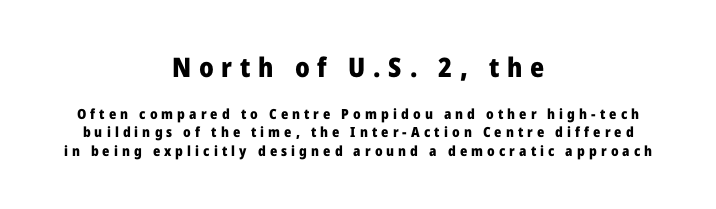
Rule under the text: the space is simply empty. On the weight axis this lands at bold, roughly 700. Characters remain perfectly vertical along every line. Horizontal bands of white between lines are of average thickness. The rag falls on both sides of this text block equally.
